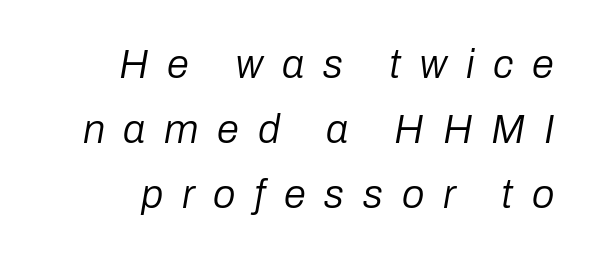
{"italic": "yes", "lean": "right", "slant_degrees": 10, "bold": "no", "weight": "regular", "width": "normal", "stroke_contrast": "low", "x_height": "medium", "monospaced": "no", "underline": "no", "line_spacing": "normal", "line_spacing_ratio": 1.62, "letter_spacing": "wide", "letter_spacing_em": 0.47, "glyph_px": 40}
